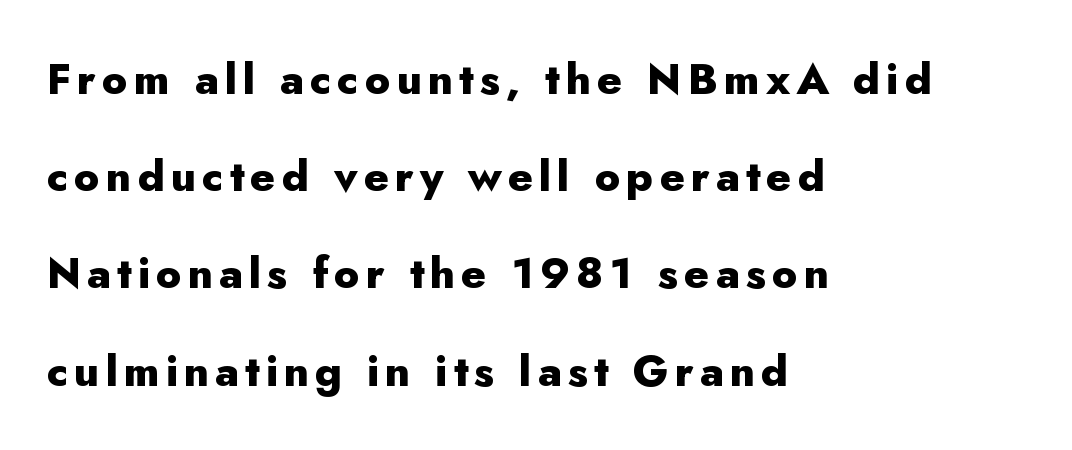
Q: Is the text bold? A: Yes.
Q: Is the text italic (slanted)? A: No, it is upright.
Q: Is the typeface a serif or a sans-serif typeface? A: Sans-serif.
Q: Is the text underlined? A: No.
Q: How is the paragraph aligned? A: Left-aligned.
Q: Is the spacing between lines tight, normal or loose? A: Loose.
Q: Width (condensed, normal, or wide)? A: Normal.
Q: Stroke contrast? A: Low.
Q: x-height? A: Small.
Q: Monospaced? A: No.
